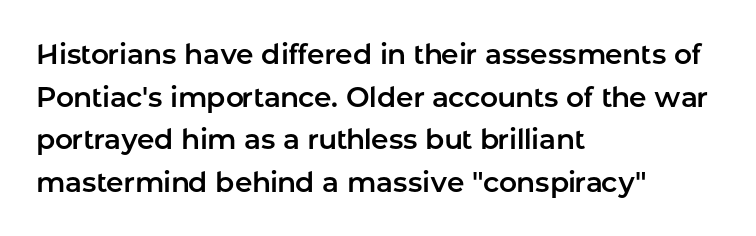
The image shows 28 px sans-serif type, upright; set left-aligned, normal line spacing (1.52x), normal letter spacing, not underlined; low stroke contrast and a medium x-height.
